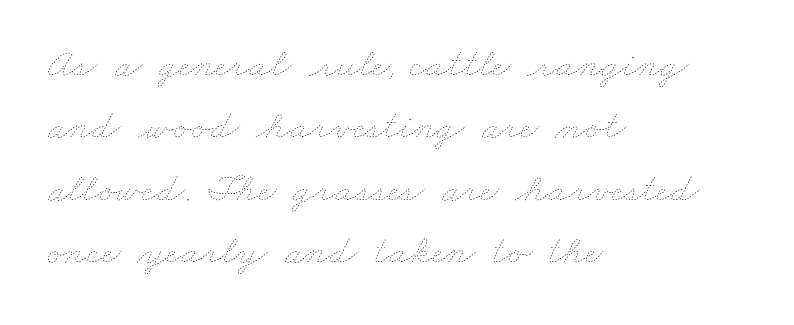
Q: Is the text bold? A: No.
Q: Is the text underlined? A: No.
Q: How is the paragraph aligned? A: Left-aligned.
Q: Is the spacing between letters normal or unusually wide? A: Normal.
Q: Is the spacing between lines tight, normal or loose? A: Normal.
Q: Width (condensed, normal, or wide)? A: Wide.
Q: Stroke contrast? A: Low.
Q: x-height? A: Small.
Q: Monospaced? A: No.
